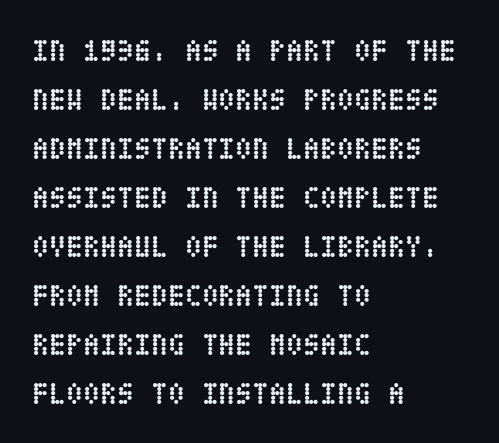
Q: Is the text bold? A: Yes.
Q: Is the text italic (slanted)? A: No, it is upright.
Q: Is the text underlined? A: No.
Q: How is the paragraph aligned? A: Left-aligned.
Q: Is the spacing between letters normal or unusually wide? A: Normal.
Q: Is the spacing between lines tight, normal or loose? A: Normal.
Q: Width (condensed, normal, or wide)? A: Condensed.
Q: Stroke contrast? A: Low.
Q: x-height? A: Large.
